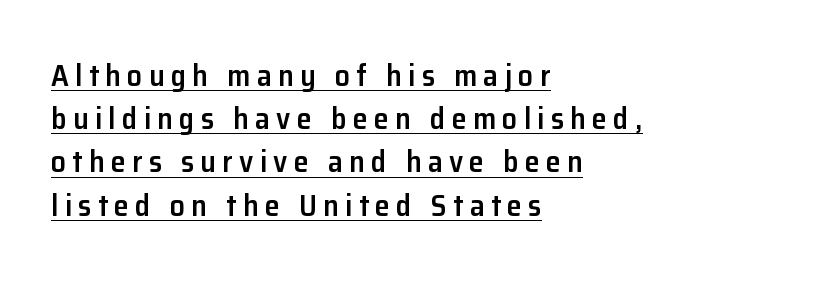
Q: Is the text bold? A: Semi-bold.
Q: Is the text italic (slanted)? A: No, it is upright.
Q: Is the typeface a serif or a sans-serif typeface? A: Sans-serif.
Q: Is the text underlined? A: Yes.
Q: How is the paragraph aligned? A: Left-aligned.
Q: Is the spacing between letters normal or unusually wide? A: Unusually wide.
Q: Is the spacing between lines tight, normal or loose? A: Normal.
Q: Width (condensed, normal, or wide)? A: Normal.
Q: Stroke contrast? A: Low.
Q: x-height? A: Medium.
Q: Monospaced? A: No.
